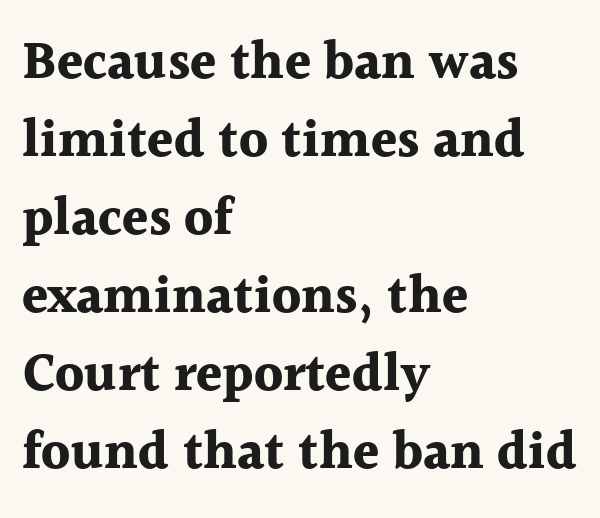
{"serif": "yes", "italic": "no", "bold": "yes", "weight": "bold", "width": "normal", "x_height": "medium", "monospaced": "no", "underline": "no", "align": "left", "line_spacing": "normal", "line_spacing_ratio": 1.47, "letter_spacing": "normal", "letter_spacing_em": 0.0, "glyph_px": 53}
